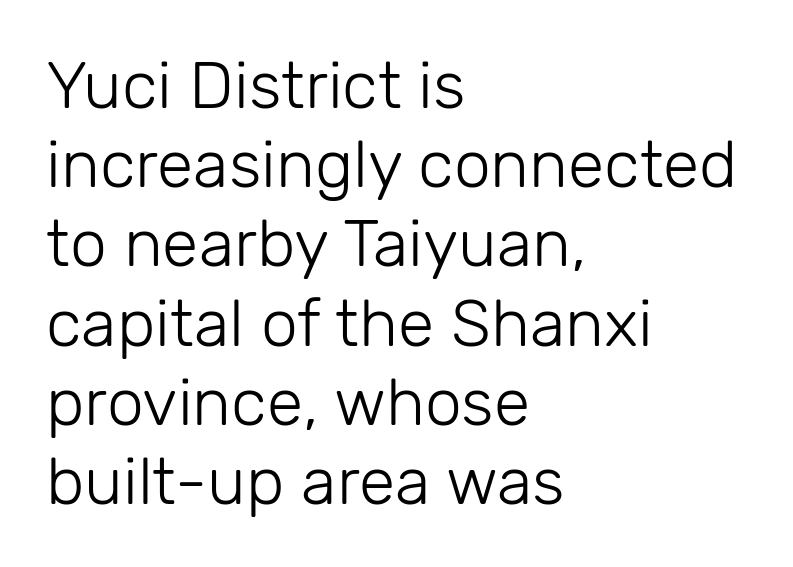
Looks like regular typesetting: each glyph gets only the width it needs. Regarding serifs, this sample does without them. Observe the ordinary spacing: letters are neighbours, not strangers. Unlike italic type, these characters show no tilt at all. The cut favours lightness, reaching ordinary text weight at its darkest. Descenders hang freely into open space.
